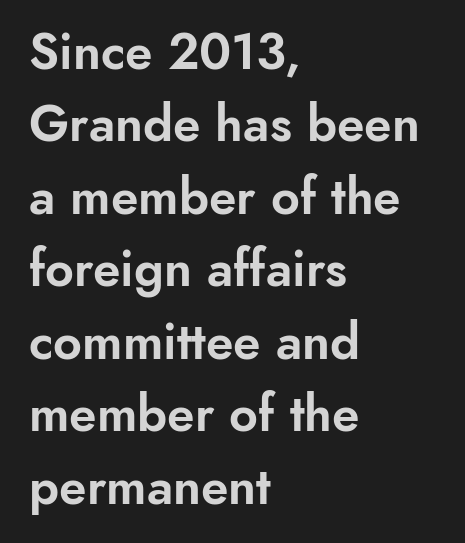
Q: Is the text italic (slanted)? A: No, it is upright.
Q: Is the typeface a serif or a sans-serif typeface? A: Sans-serif.
Q: Is the text underlined? A: No.
Q: How is the paragraph aligned? A: Left-aligned.
Q: Is the spacing between letters normal or unusually wide? A: Normal.
Q: Is the spacing between lines tight, normal or loose? A: Normal.
Q: Width (condensed, normal, or wide)? A: Normal.
Q: Stroke contrast? A: Low.
Q: x-height? A: Small.
Q: Monospaced? A: No.
